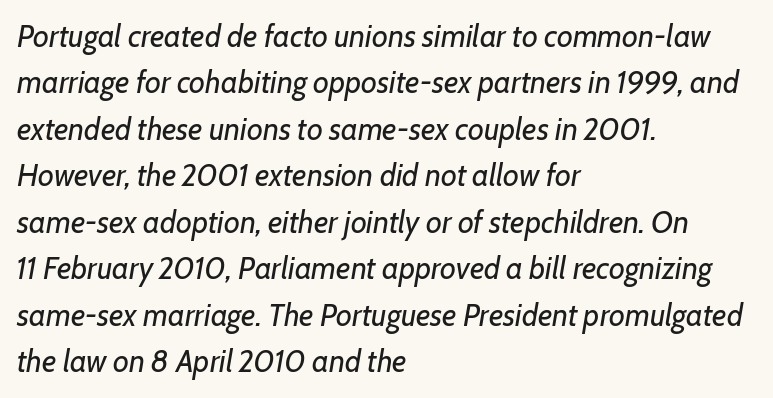
The image shows 31 px regular-weight type, italic (leaning right); set left-aligned, normal line spacing (1.5x), normal letter spacing, not underlined; low stroke contrast and a medium x-height.
